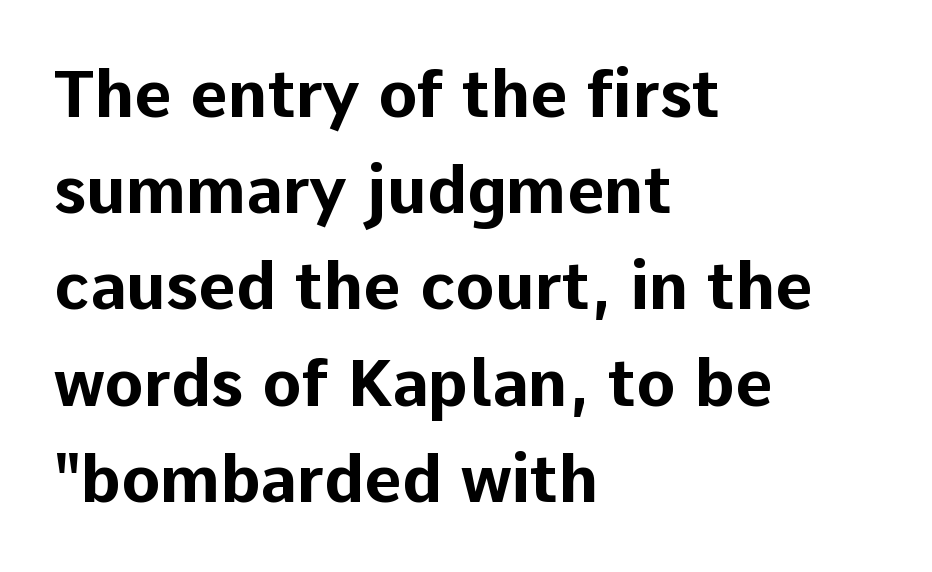
Descenders hang freely into open space. The type family on display is of the sans-serif kind. Compared with a centered layout, this one pins lines to the left instead. Style check: upright.
